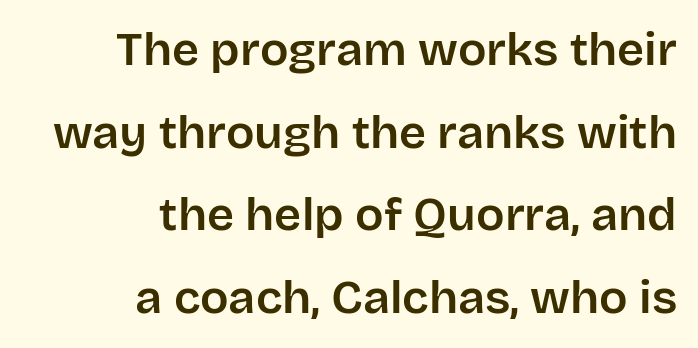
The image shows 47 px sans-serif type, upright; set right-aligned, line spacing 1.76x, normal letter spacing, not underlined; low stroke contrast and a large x-height.
